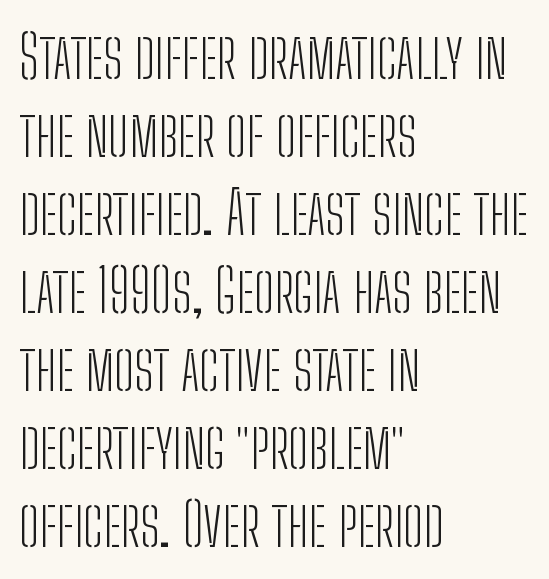
This sample uses plain, unmodified letter spacing. Does the leading feel generous? No, just average. No italicization has been applied; the sample stays upright. The glyphs in this specimen are sans serif. Teacher's note: observe the even left margin — that is flush-left alignment. On a weight scale, this lands at 450 or below.
